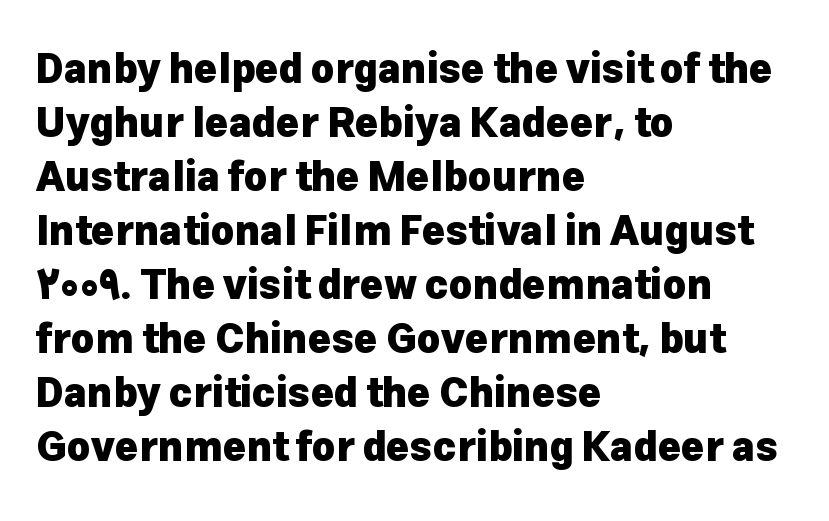
Q: Is the text bold? A: Yes.
Q: Is the text italic (slanted)? A: No, it is upright.
Q: Is the typeface a serif or a sans-serif typeface? A: Sans-serif.
Q: Is the text underlined? A: No.
Q: How is the paragraph aligned? A: Left-aligned.
Q: Is the spacing between letters normal or unusually wide? A: Normal.
Q: Is the spacing between lines tight, normal or loose? A: Normal.
Q: Width (condensed, normal, or wide)? A: Normal.
Q: Stroke contrast? A: Low.
Q: x-height? A: Medium.
Q: Monospaced? A: No.
